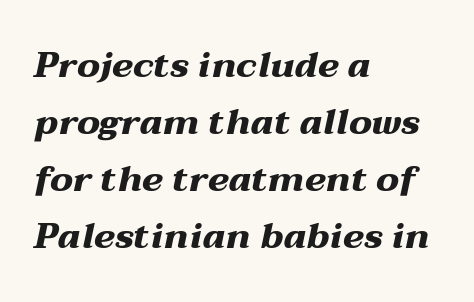
Q: Is the text bold? A: Yes.
Q: Is the text italic (slanted)? A: Yes, it leans right by about 12 degrees.
Q: Is the text underlined? A: No.
Q: How is the paragraph aligned? A: Left-aligned.
Q: Is the spacing between letters normal or unusually wide? A: Normal.
Q: Is the spacing between lines tight, normal or loose? A: Normal.
Q: Width (condensed, normal, or wide)? A: Wide.
Q: Stroke contrast? A: Medium.
Q: x-height? A: Medium.
Q: Monospaced? A: No.
